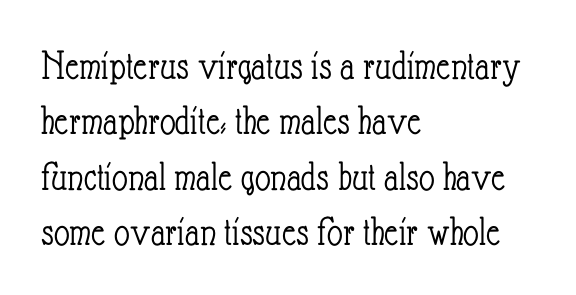
Q: Is the text bold? A: No.
Q: Is the text italic (slanted)? A: No, it is upright.
Q: Is the text underlined? A: No.
Q: How is the paragraph aligned? A: Left-aligned.
Q: Is the spacing between letters normal or unusually wide? A: Normal.
Q: Is the spacing between lines tight, normal or loose? A: Normal.
Q: Width (condensed, normal, or wide)? A: Condensed.
Q: Stroke contrast? A: Low.
Q: x-height? A: Small.
Q: Monospaced? A: No.
